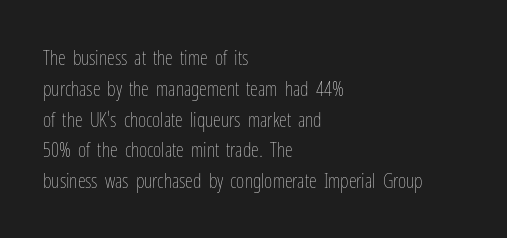
Q: Is the text bold? A: No.
Q: Is the text italic (slanted)? A: No, it is upright.
Q: Is the text underlined? A: No.
Q: How is the paragraph aligned? A: Left-aligned.
Q: Is the spacing between letters normal or unusually wide? A: Normal.
Q: Is the spacing between lines tight, normal or loose? A: Normal.
